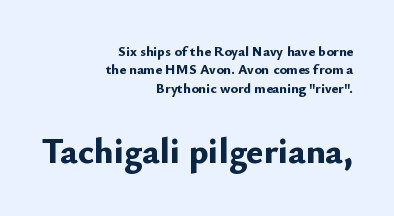
Horizontally, the lines are justified to the trailing edge only. Nope, no serifs anywhere on these letters. Set as a true bold cut, around the 700 mark. Default kerning and tracking; the words read as compact shapes.
